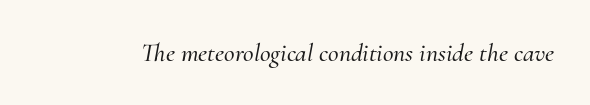
Q: Is the text italic (slanted)? A: Yes, it leans right by about 10 degrees.
Q: Is the text underlined? A: No.
Q: Is the spacing between letters normal or unusually wide? A: Normal.
